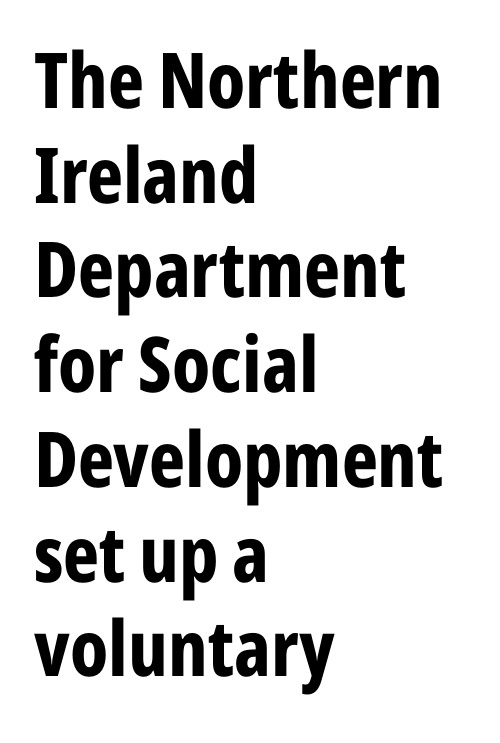
I'd describe the lettering as bold — thick and assertive. The rendering uses natural spacing where letterforms have individual widths. Posture: vertical. Check under the words: just untouched page. The font family rendered here belongs to the sans-serif group. In CSS terms this would be text-align: left.
